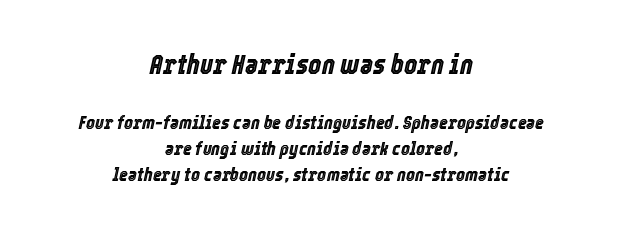
Underline: absent. The face used here is proportionally spaced, like ordinary book or web type. The whole block is typeset with a tilt. The block sitting higher on the canvas is the one with enlarged characters. This sample uses plain, unmodified letter spacing.
